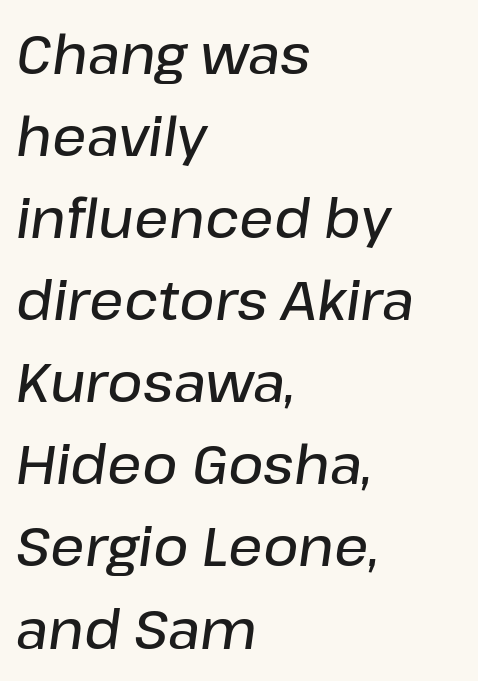
{"italic": "yes", "lean": "right", "slant_degrees": 8, "bold": "semi", "weight": "semibold", "width": "normal", "stroke_contrast": "low", "x_height": "medium", "monospaced": "no", "underline": "no", "align": "left", "line_spacing": "normal", "line_spacing_ratio": 1.52, "letter_spacing": "normal", "letter_spacing_em": 0.0, "glyph_px": 54}
